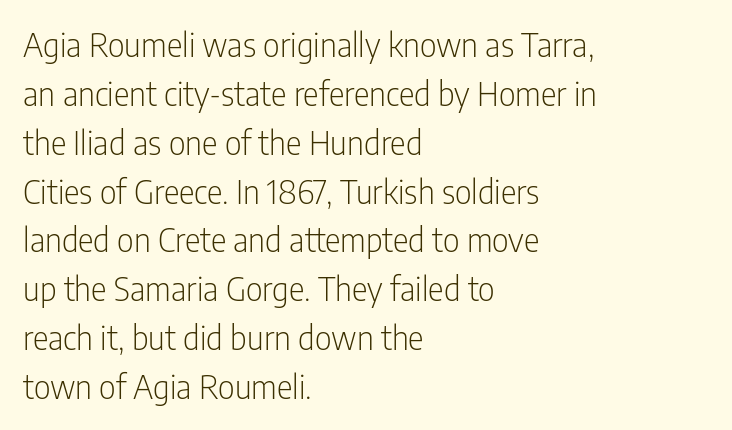
Q: Is the text bold? A: No.
Q: Is the text italic (slanted)? A: No, it is upright.
Q: Is the typeface a serif or a sans-serif typeface? A: Sans-serif.
Q: Is the text underlined? A: No.
Q: How is the paragraph aligned? A: Left-aligned.
Q: Is the spacing between letters normal or unusually wide? A: Normal.
Q: Is the spacing between lines tight, normal or loose? A: Normal.
Q: Width (condensed, normal, or wide)? A: Condensed.
Q: Stroke contrast? A: Low.
Q: x-height? A: Medium.
Q: Monospaced? A: No.
